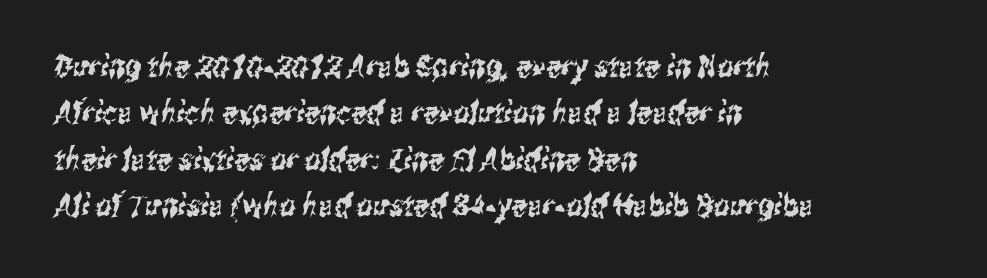
The image shows 31 px condensed sans-serif type; set left-aligned, normal line spacing (1.5x), normal letter spacing, not underlined; medium stroke contrast and a medium x-height.
